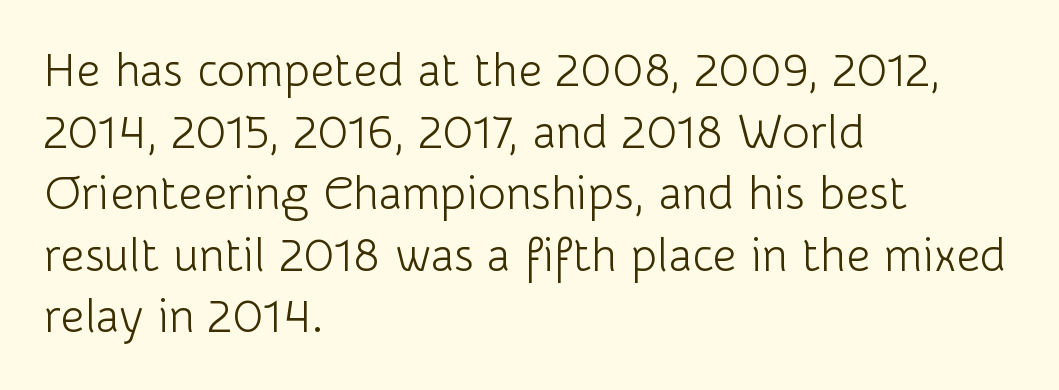
Inter-character spacing is left at the font's built-in metrics. Typographically, this falls in the sans-serif category. Tall strokes in this sample are plumb rather than angled. The rendering anchors every line to the left-hand side. Proportional: the letters do not fall into vertical columns. Weight: not bold — regular or lighter.
